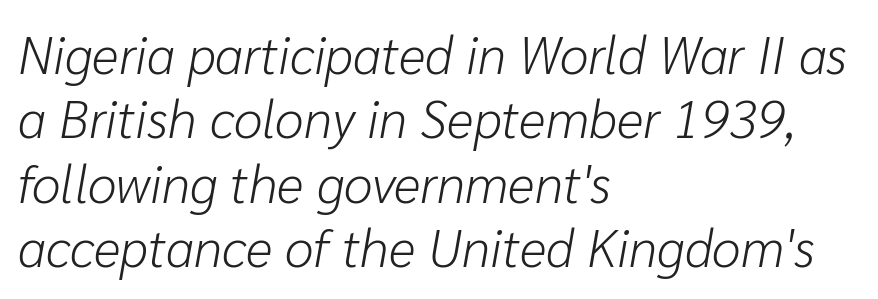
{"italic": "yes", "lean": "right", "slant_degrees": 10, "bold": "no", "weight": "light", "width": "normal", "stroke_contrast": "low", "x_height": "medium", "monospaced": "no", "underline": "no", "align": "left", "line_spacing_ratio": 1.24, "letter_spacing": "normal", "letter_spacing_em": 0.0, "glyph_px": 52}
